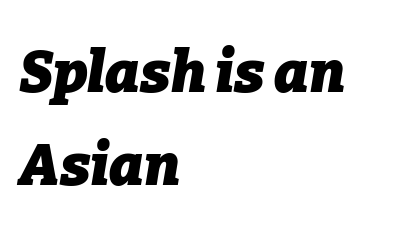
{"italic": "yes", "lean": "right", "slant_degrees": 9, "bold": "yes", "weight": "heavy", "width": "normal", "stroke_contrast": "low", "x_height": "medium", "monospaced": "no", "underline": "no", "align": "left", "line_spacing": "normal", "line_spacing_ratio": 1.61, "letter_spacing": "normal", "letter_spacing_em": 0.0, "glyph_px": 58}
